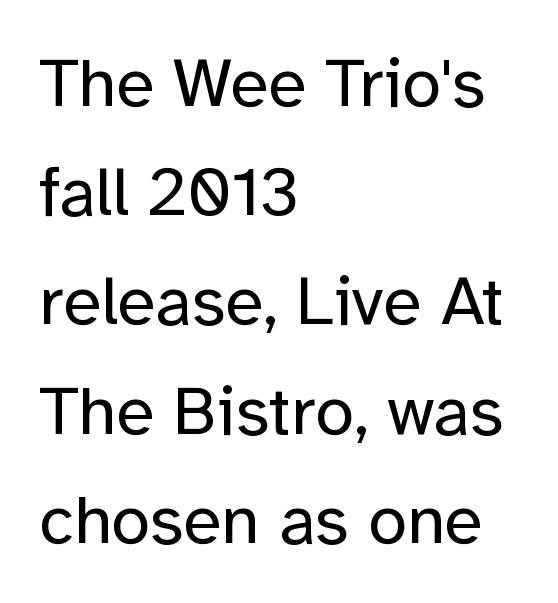
The image shows 70 px regular-weight sans-serif type, upright; set left-aligned, normal line spacing (1.56x), normal letter spacing, not underlined; low stroke contrast and a medium x-height.
